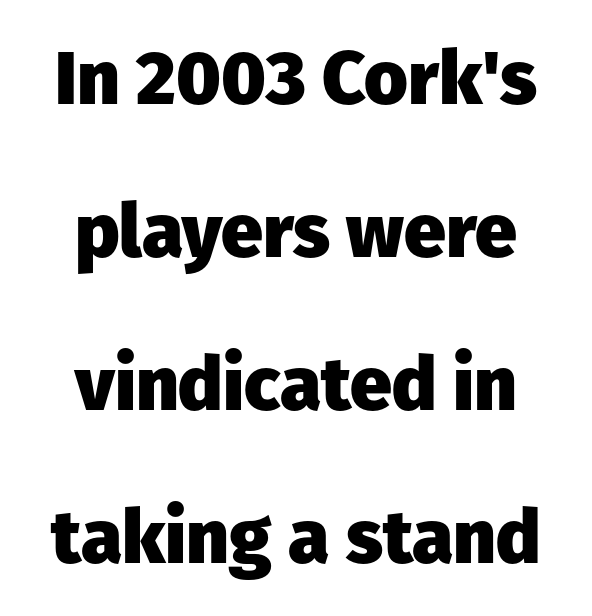
A typesetter would call this zero additional tracking. This sample trades compactness for vertical openness between lines. These words are printed bold, with thick strokes throughout. Spacing verdict: proportional, widths tailored to each character.
